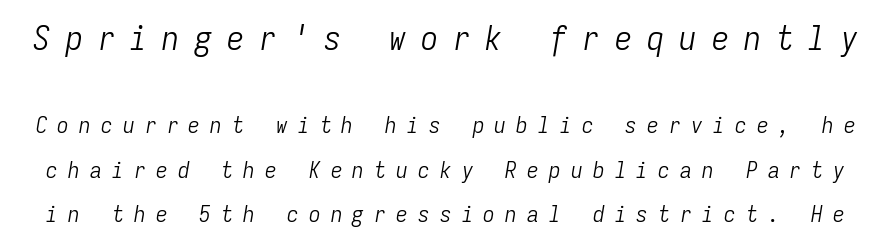
This layout puts the oversized block above and the modest block below. Think of a typewriter: that constant character pitch is what you see here. The whole block is typeset with a tilt. Whoever set this chose breathing room over compactness in the vertical rhythm. Underlining? Definitely not there. The line texture is sparse and dotted thanks to wide tracking.
